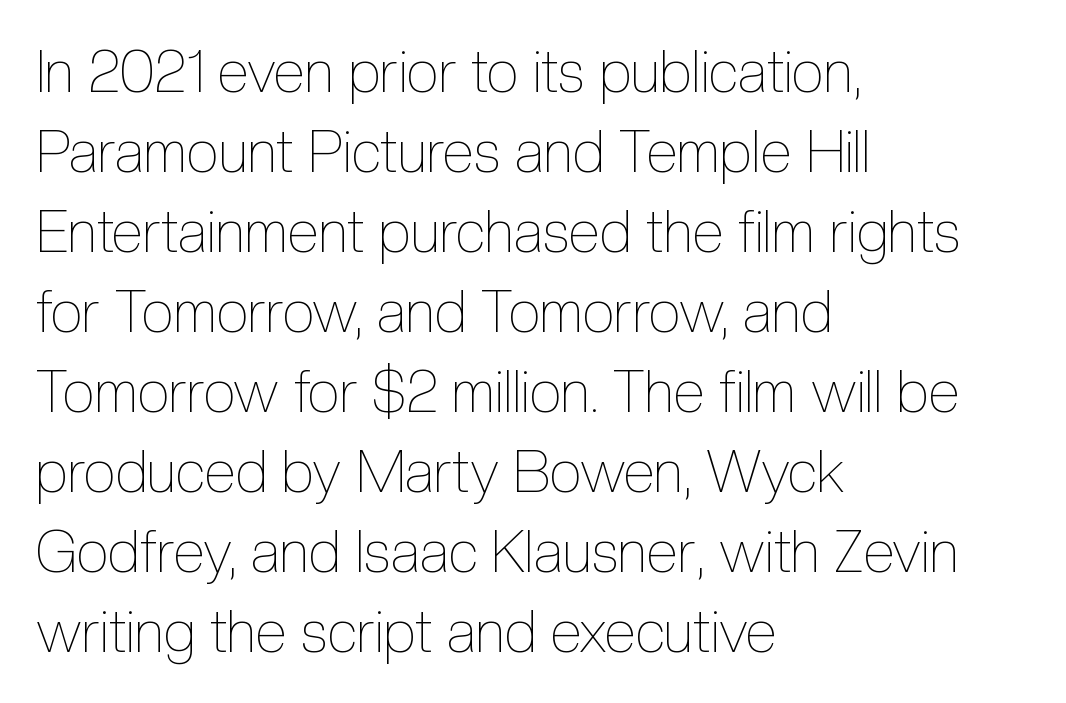
The block of text has a typical density, with ordinary space between rows. Looks like regular typesetting: each glyph gets only the width it needs. The typesetter chose a ragged-right arrangement here. Weight: regular or lighter. The strip under each line holds only bare page. Rendered with straight, roman letterforms.
